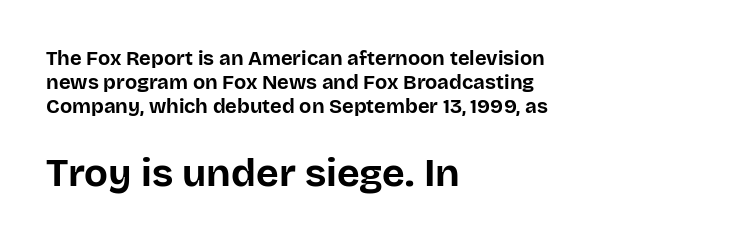
Q: Is the text bold? A: Yes.
Q: Is the text italic (slanted)? A: No, it is upright.
Q: Is the typeface a serif or a sans-serif typeface? A: Sans-serif.
Q: Is the text underlined? A: No.
Q: How is the paragraph aligned? A: Left-aligned.
Q: Is the spacing between letters normal or unusually wide? A: Normal.
Q: Which block of text is set in a larger size, the first (top) or the second (bottom)? A: The second (bottom) one.
Q: Width (condensed, normal, or wide)? A: Normal.
Q: Stroke contrast? A: Low.
Q: x-height? A: Large.
Q: Monospaced? A: No.
